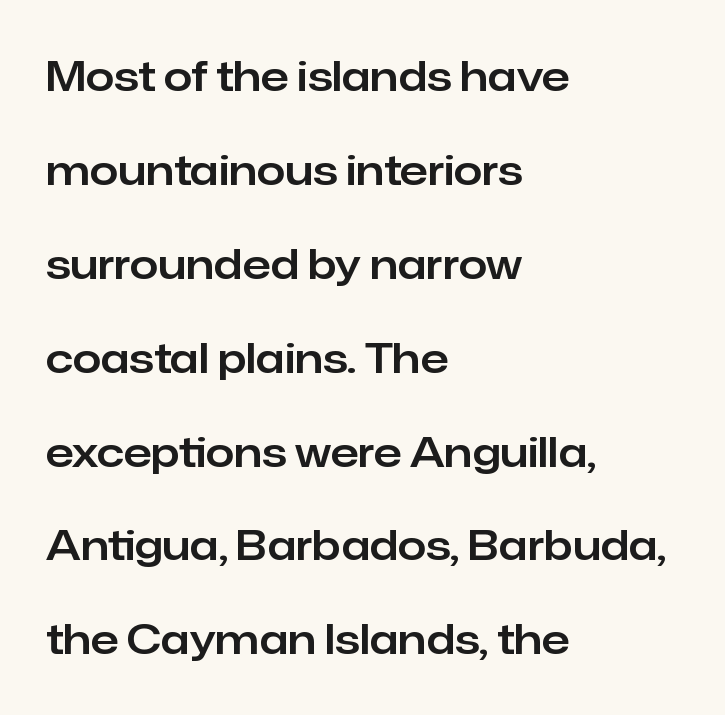
The image shows 41 px sans-serif type, upright; set left-aligned, loose line spacing (2.29x), normal letter spacing, not underlined; low stroke contrast and a medium x-height.
